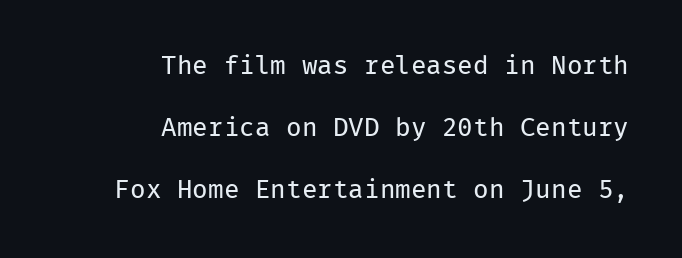
Honestly, the rows look like they've been pulled way apart. This sample uses an upright cut, with every glyph sitting square on the baseline. Honestly, the letter spacing is just normal — you wouldn't notice it. Heaviness? Minimal to ordinary, like unemphasized prose. The space directly below the letters is spotless.
